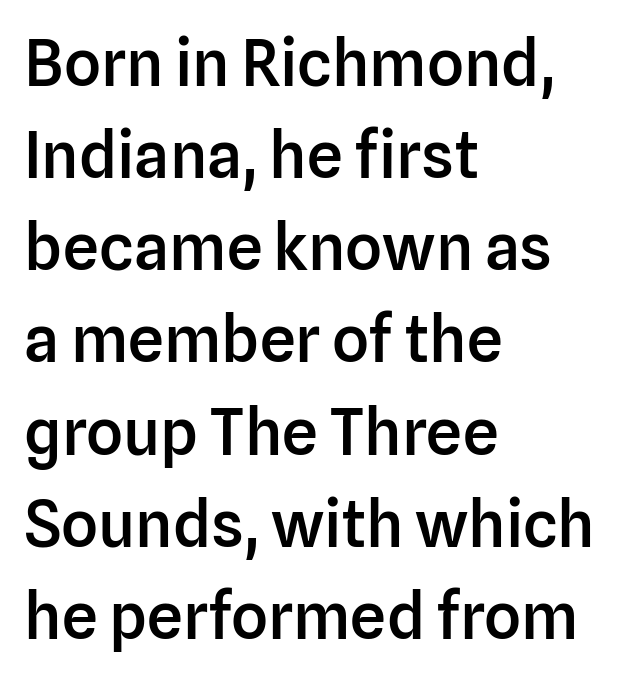
Casual observation: everything's shoved over to the left. Notice the strokes are somewhat thickened but not fully heavy: this is a semibold. Nope, not italic — everything's standing straight. Rows of type keep a routine distance in the vertical direction. Descenders are the only things crossing below the line. This is sans-serif lettering, the kind often seen on screens and signage.
